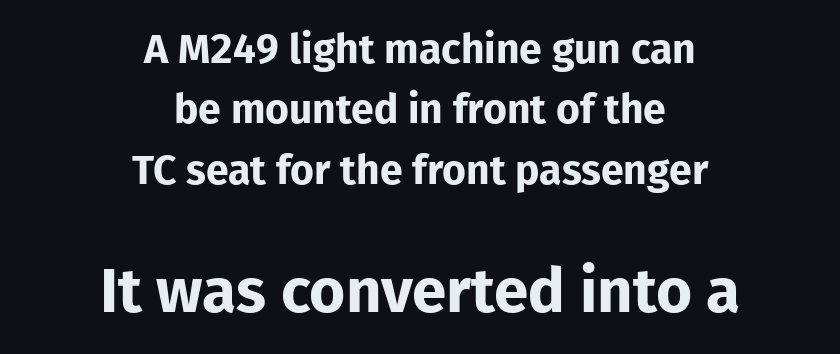
Q: Is the text bold? A: Yes.
Q: Is the text italic (slanted)? A: No, it is upright.
Q: Is the typeface a serif or a sans-serif typeface? A: Sans-serif.
Q: Is the text underlined? A: No.
Q: How is the paragraph aligned? A: Centered.
Q: Is the spacing between letters normal or unusually wide? A: Normal.
Q: Is the spacing between lines tight, normal or loose? A: Normal.
Q: Which block of text is set in a larger size, the first (top) or the second (bottom)? A: The second (bottom) one.
Q: Width (condensed, normal, or wide)? A: Normal.
Q: Stroke contrast? A: Low.
Q: x-height? A: Medium.
Q: Monospaced? A: No.
